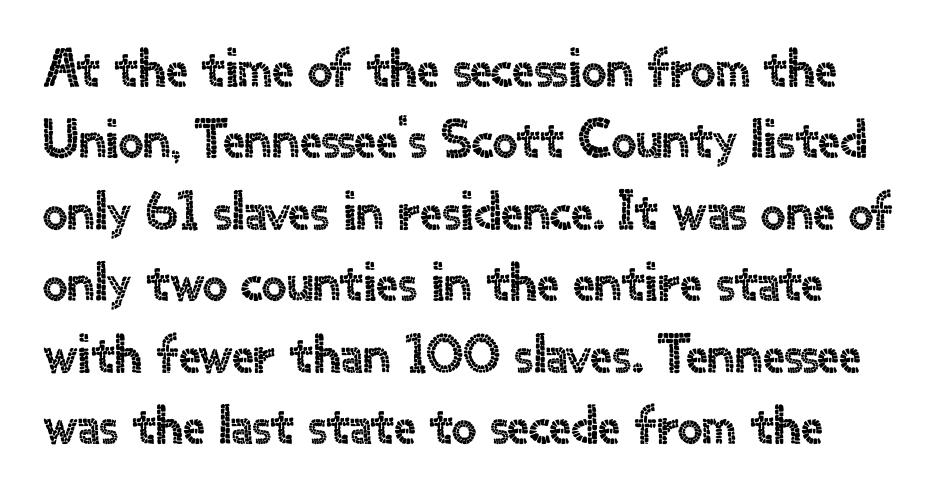
Each letter keeps its own natural width here, so spacing adapts to shape. Evenly set lines give the paragraph a standard silhouette. The axis of the letterforms is exactly vertical. The passage shown is not underscored anywhere. Nothing unusual about the tracking: characters are spaced as the font intends.
